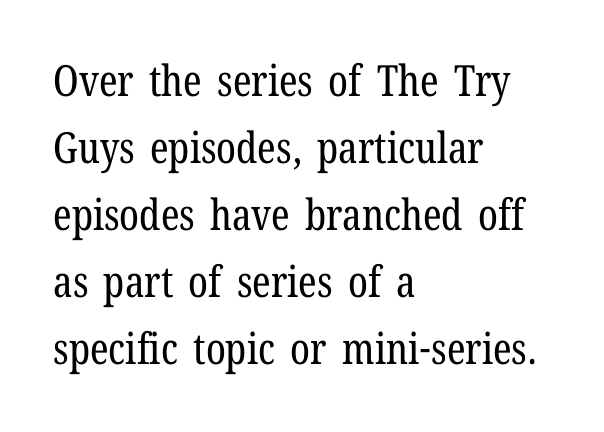
The image shows 43 px regular-weight, condensed serif type, upright; set left-aligned, normal line spacing (1.56x), normal letter spacing, not underlined; low stroke contrast and a medium x-height.
